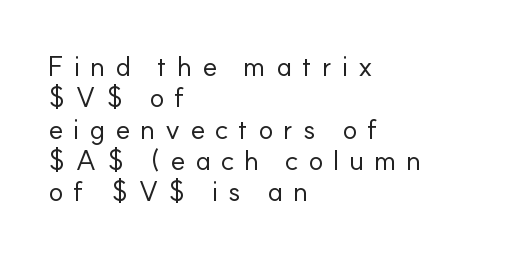
The image shows 28 px regular-weight sans-serif type, upright; set left-aligned, tight line spacing (1.12x), unusually wide letter spacing (+0.35 em), not underlined; low stroke contrast and a small x-height.
